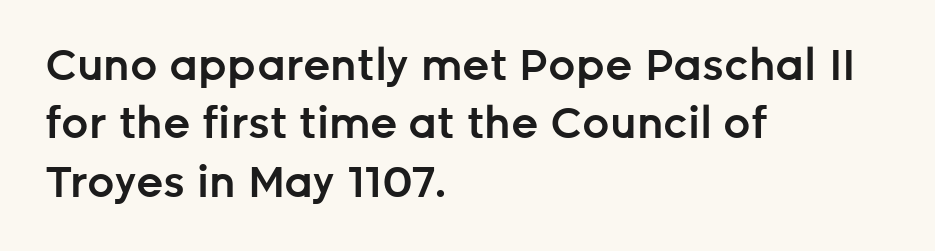
{"serif": "no", "italic": "no", "bold": "semi", "weight": "semibold", "width": "normal", "stroke_contrast": "low", "x_height": "medium", "monospaced": "no", "underline": "no", "align": "left", "line_spacing": "normal", "line_spacing_ratio": 1.36, "letter_spacing": "normal", "letter_spacing_em": 0.0, "glyph_px": 43}
